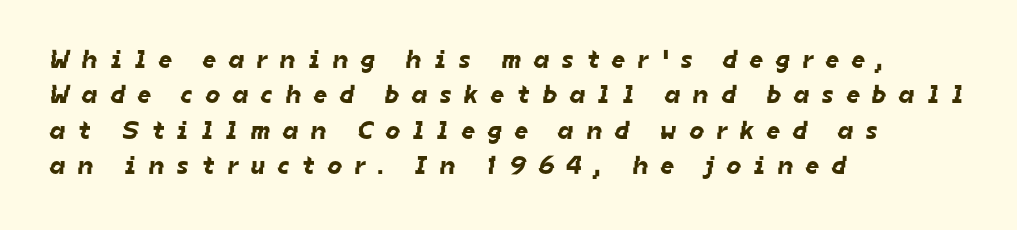
Typeset ragged right — the left edge is the straight one. This rendering features lettering with no underline. Inter-character spacing is expanded well beyond the font's built-in metrics. Leading: standard.
